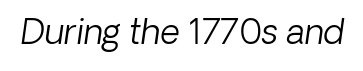
You could call the tracking neutral — neither tight nor loose. Proportional: the letters do not fall into vertical columns. Unbolded letterforms with no extra heft. Observe the absence of serifs on each vertical stroke in this sample.
